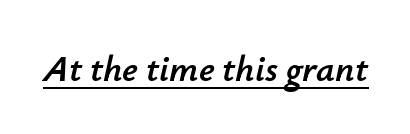
The image shows 37 px text type, italic (leaning right); set normal letter spacing, underlined; low stroke contrast and a small x-height.
